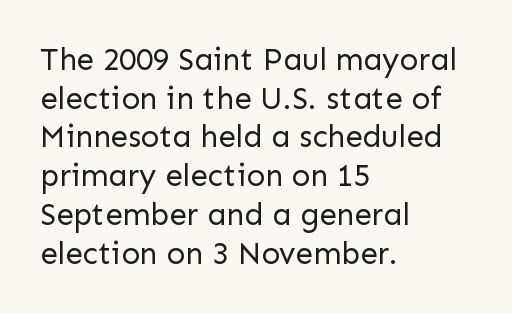
Typographically, this falls in the sans-serif category. Think of a printed novel: that variable character pitch is what you see here. Quick note: not italic, upright. Each word holds together tightly as a unit, with standard inter-letter gaps.
